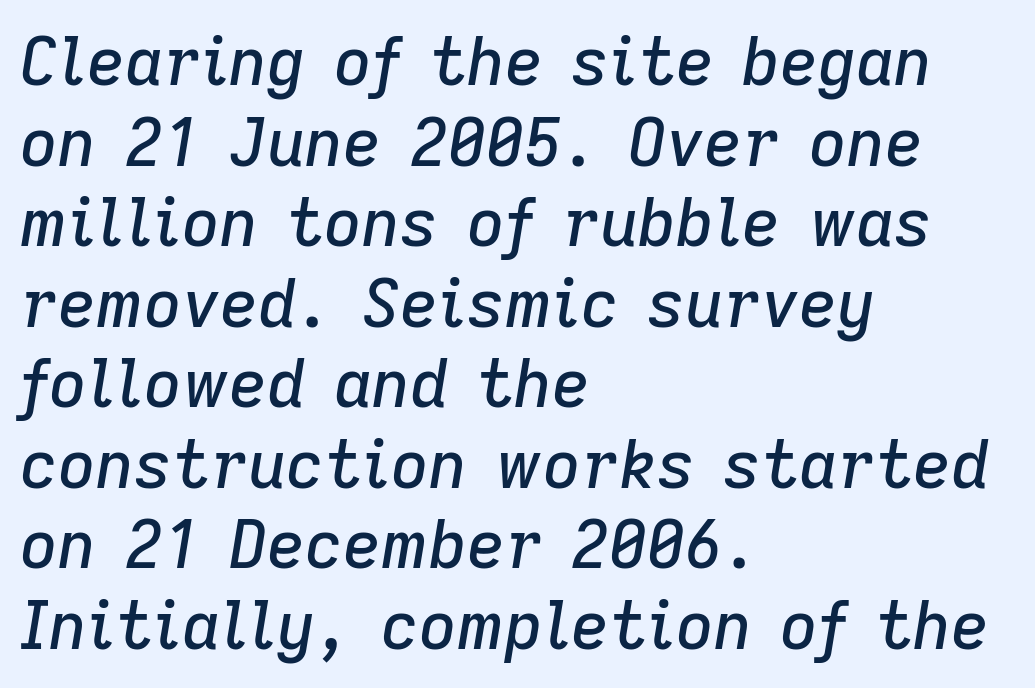
Q: Is the text italic (slanted)? A: Yes, it leans right by about 9 degrees.
Q: Is the text underlined? A: No.
Q: How is the paragraph aligned? A: Left-aligned.
Q: Is the spacing between letters normal or unusually wide? A: Normal.
Q: Width (condensed, normal, or wide)? A: Normal.
Q: Stroke contrast? A: Low.
Q: x-height? A: Medium.
Q: Monospaced? A: No.
